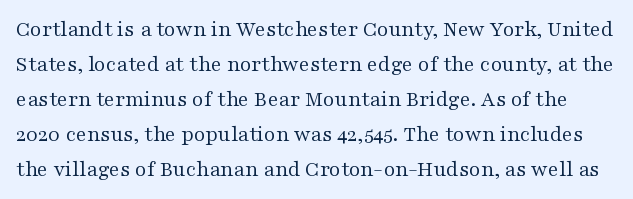
The image shows 22 px text type, upright; set normal line spacing (1.59x), normal letter spacing, not underlined.
